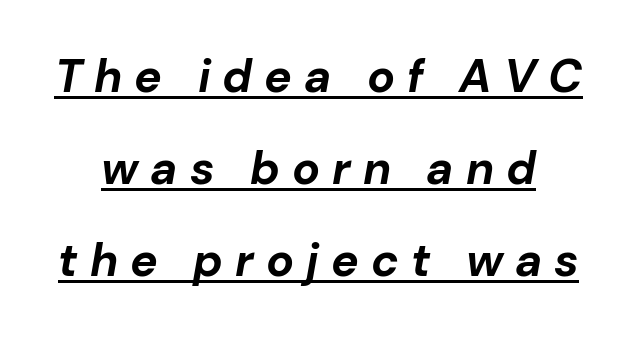
{"italic": "yes", "lean": "right", "slant_degrees": 10, "bold": "yes", "weight": "bold", "width": "normal", "stroke_contrast": "low", "x_height": "medium", "monospaced": "no", "underline": "yes", "line_spacing": "loose", "line_spacing_ratio": 2.0, "letter_spacing": "wide", "letter_spacing_em": 0.26, "glyph_px": 46}
